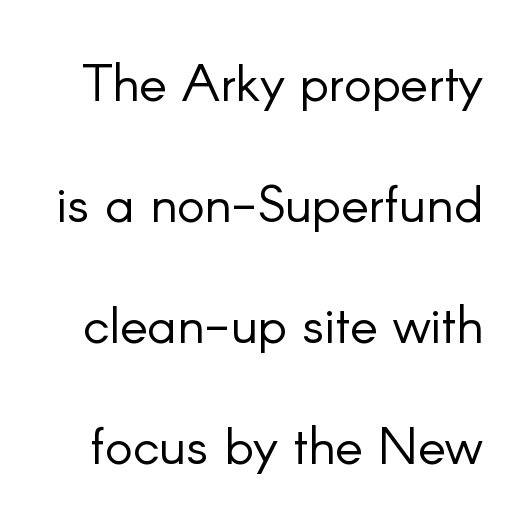
Q: Is the text bold? A: No.
Q: Is the text italic (slanted)? A: No, it is upright.
Q: Is the typeface a serif or a sans-serif typeface? A: Sans-serif.
Q: Is the text underlined? A: No.
Q: Is the spacing between letters normal or unusually wide? A: Normal.
Q: Is the spacing between lines tight, normal or loose? A: Loose.
Q: Width (condensed, normal, or wide)? A: Normal.
Q: Stroke contrast? A: Low.
Q: x-height? A: Small.
Q: Monospaced? A: No.
